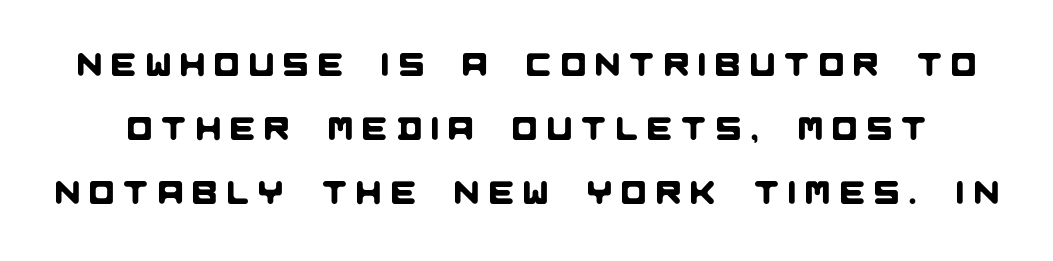
Students, note that the glyphs here are deliberately spaced far apart. Character widths vary here, with narrow letters taking less room than wide ones. The characters display no serif detailing; their extremities are plain. No word sits above an underline.
